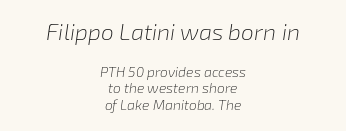
The image shows 23 px text type, italic (leaning right); set centered, line spacing 1.19x, normal letter spacing, not underlined; the first (top) block is 1.64x larger.
